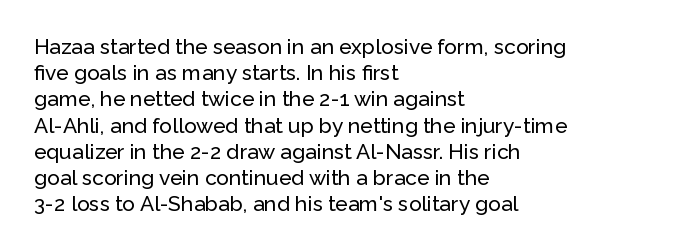
Q: Is the text italic (slanted)? A: No, it is upright.
Q: Is the text underlined? A: No.
Q: How is the paragraph aligned? A: Left-aligned.
Q: Is the spacing between letters normal or unusually wide? A: Normal.
Q: Is the spacing between lines tight, normal or loose? A: Normal.
